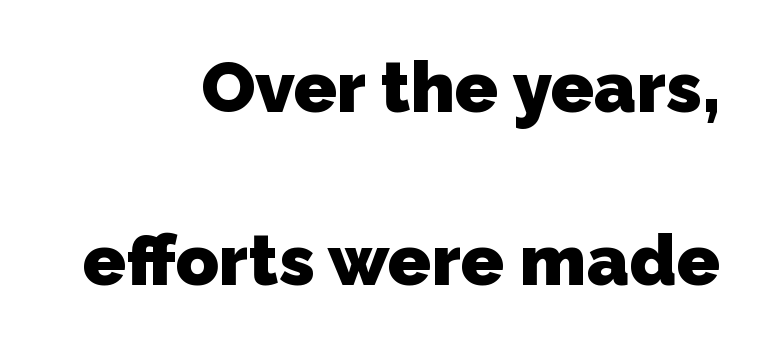
The letterforms sit shoulder to shoulder at normal distance. Does the copy run flush right? Yes — the right margin is perfectly even. The rendering uses natural spacing where letterforms have individual widths. Type without underlining.
